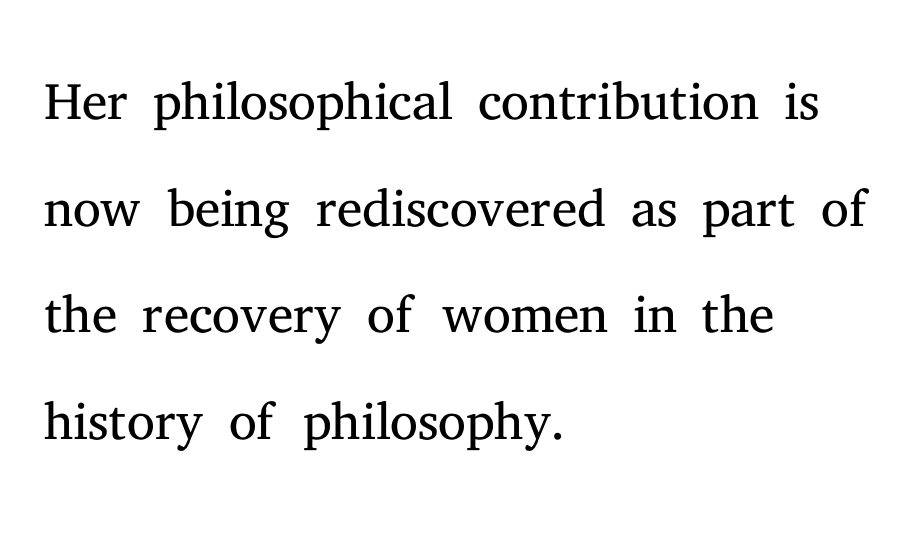
The image shows 79 px light serif type, upright; set left-aligned, normal line spacing (1.35x), normal letter spacing, not underlined; medium stroke contrast and a medium x-height.
